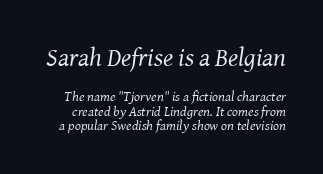
Compared with typical body copy, the letter spacing here is the same. The glyphs are unaccompanied by any horizontal stroke below them. Is the lower block the larger one? No — the upper block carries the bigger type. Stems here are at most as thick as an everyday book face. You can tell it's italic because the verticals aren't actually vertical. Reading down the column, the eye jumps only a short way to each next line.
